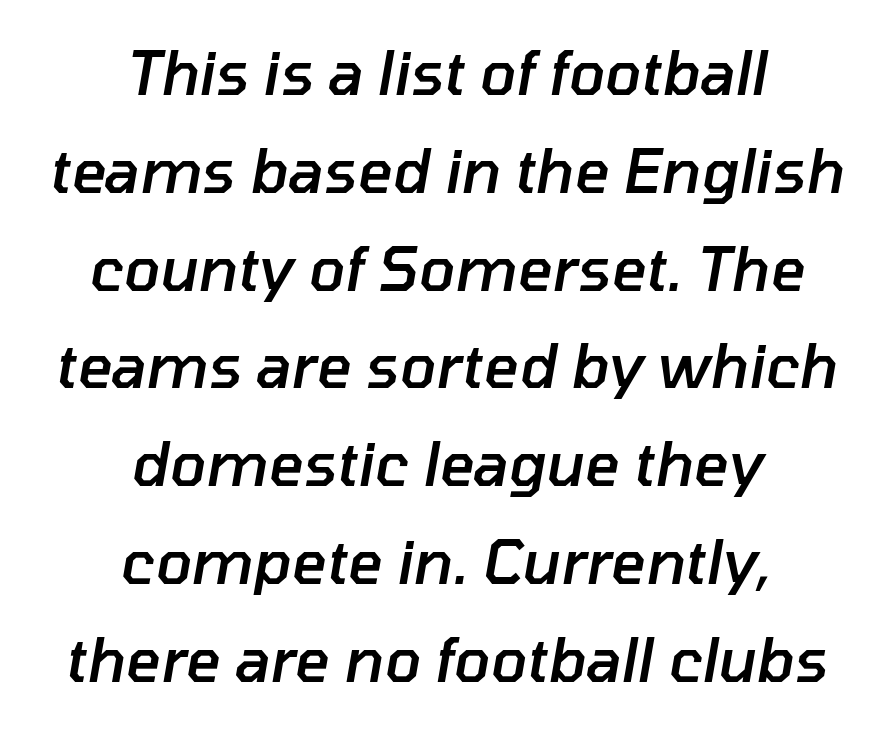
The image shows 60 px semibold type, italic (leaning right); set centered, normal line spacing (1.63x), normal letter spacing, not underlined; low stroke contrast and a medium x-height.
